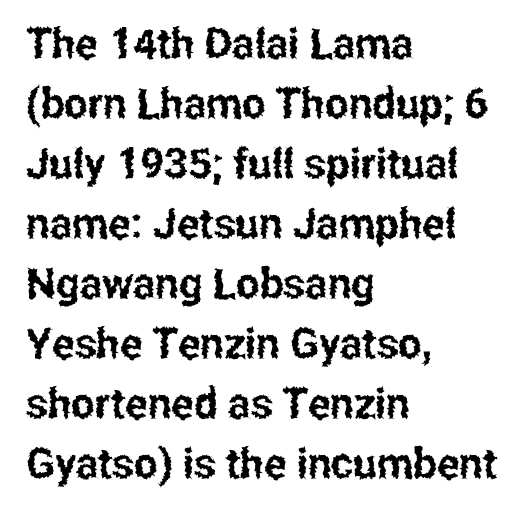
The image shows 42 px condensed sans-serif type, upright; set left-aligned, normal line spacing (1.43x), normal letter spacing, not underlined; low stroke contrast and a medium x-height.
